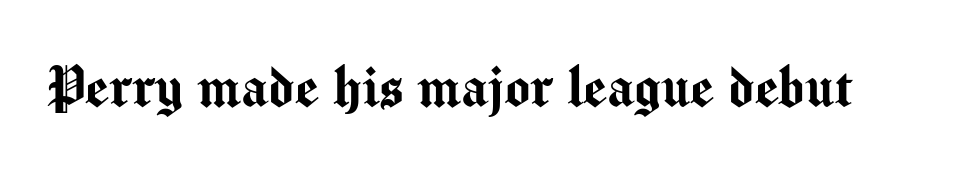
The letters carry no serifs — their stems end cleanly without finishing strokes. The strip under each line holds only bare page. A typesetter would call this proportional, since set widths differ per character. If you drew a line through each stem, it would be perfectly vertical. Does extra space separate the letters? No, they use regular spacing.
